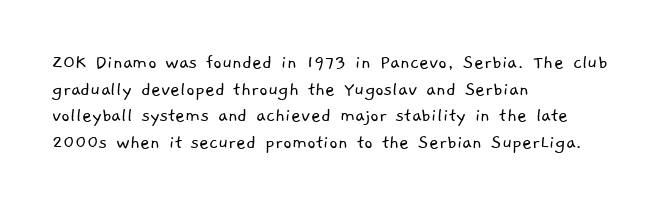
The image shows 21 px text type; set left-aligned, normal line spacing (1.27x), normal letter spacing, not underlined.
